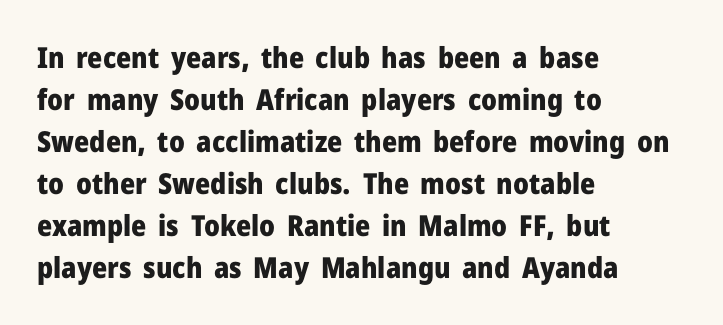
Descender tails drop into unmarked territory. Weight check: bold — yes, fully. If you drew a ruler down the left edge, every line would touch it. There is no visible air inserted between adjacent glyphs. A typesetter would call this proportional, since set widths differ per character.
